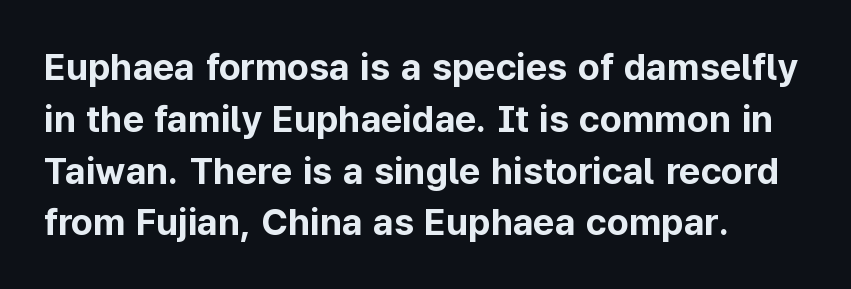
Q: Is the text bold? A: Yes.
Q: Is the text italic (slanted)? A: No, it is upright.
Q: Is the typeface a serif or a sans-serif typeface? A: Sans-serif.
Q: Is the text underlined? A: No.
Q: How is the paragraph aligned? A: Left-aligned.
Q: Is the spacing between letters normal or unusually wide? A: Normal.
Q: Is the spacing between lines tight, normal or loose? A: Normal.
Q: Width (condensed, normal, or wide)? A: Normal.
Q: Stroke contrast? A: Low.
Q: x-height? A: Medium.
Q: Monospaced? A: No.
